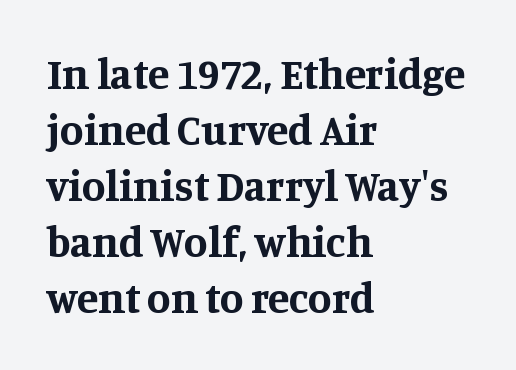
{"serif": "yes", "italic": "no", "bold": "yes", "weight": "bold", "width": "normal", "stroke_contrast": "medium", "x_height": "large", "monospaced": "no", "underline": "no", "align": "left", "line_spacing": "normal", "line_spacing_ratio": 1.3, "letter_spacing": "normal", "letter_spacing_em": 0.0, "glyph_px": 43}
